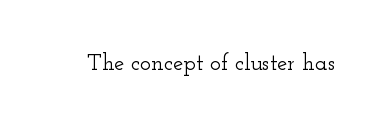
{"italic": "no", "underline": "no", "letter_spacing": "normal", "letter_spacing_em": 0.0, "glyph_px": 23}
